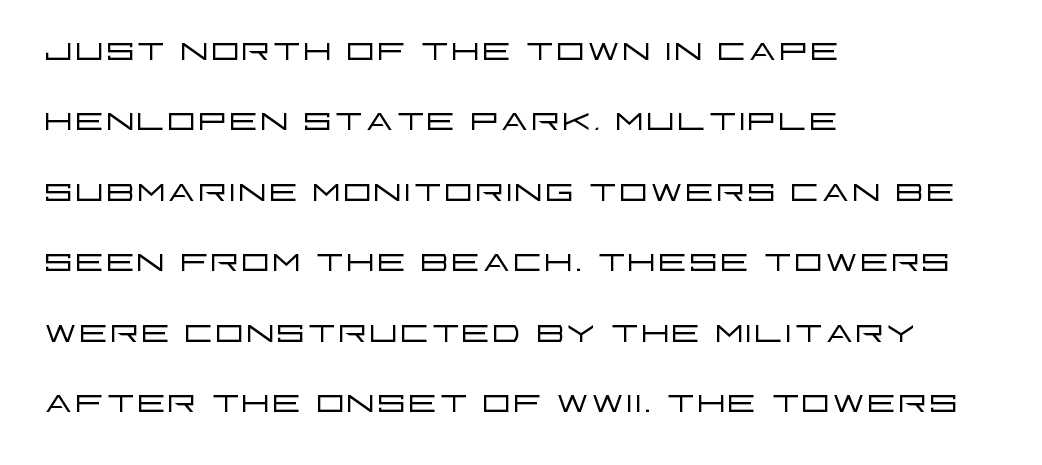
Lines of text with bare space underneath. It's the straight-up-and-down kind of type. This rendering leaves character spacing at its baseline value. Looks like regular typesetting: each glyph gets only the width it needs.
